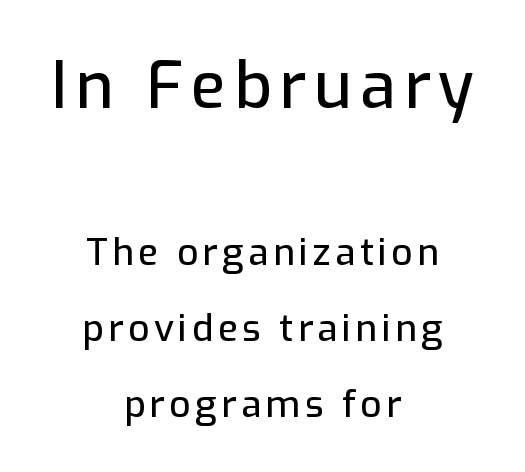
{"serif": "no", "italic": "no", "width": "normal", "stroke_contrast": "low", "x_height": "medium", "monospaced": "no", "underline": "no", "align": "center", "line_spacing": "loose", "line_spacing_ratio": 2.05, "larger_block": "first", "size_ratio": 1.76, "glyph_px": 65}
